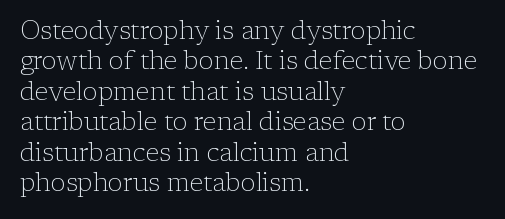
Q: Is the text bold? A: No.
Q: Is the text italic (slanted)? A: No, it is upright.
Q: Is the text underlined? A: No.
Q: How is the paragraph aligned? A: Left-aligned.
Q: Is the spacing between letters normal or unusually wide? A: Normal.
